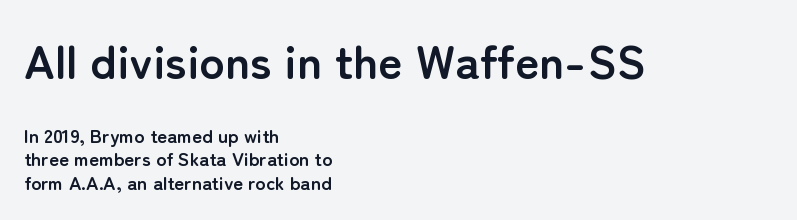
The image shows 47 px semibold sans-serif type, upright; set left-aligned, line spacing 1.24x, normal letter spacing, not underlined; the first (top) block is 2.47x larger; low stroke contrast and a medium x-height.
